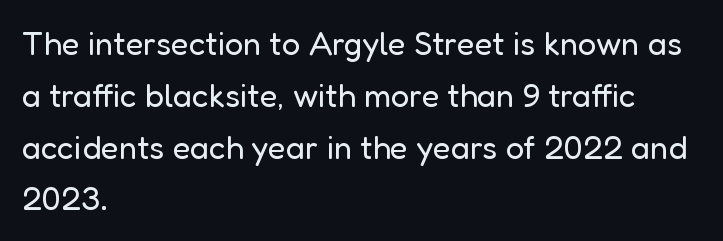
Q: Is the text bold? A: No.
Q: Is the text italic (slanted)? A: No, it is upright.
Q: Is the typeface a serif or a sans-serif typeface? A: Sans-serif.
Q: Is the text underlined? A: No.
Q: How is the paragraph aligned? A: Left-aligned.
Q: Is the spacing between letters normal or unusually wide? A: Normal.
Q: Is the spacing between lines tight, normal or loose? A: Normal.
Q: Width (condensed, normal, or wide)? A: Normal.
Q: Stroke contrast? A: Low.
Q: x-height? A: Medium.
Q: Monospaced? A: No.
